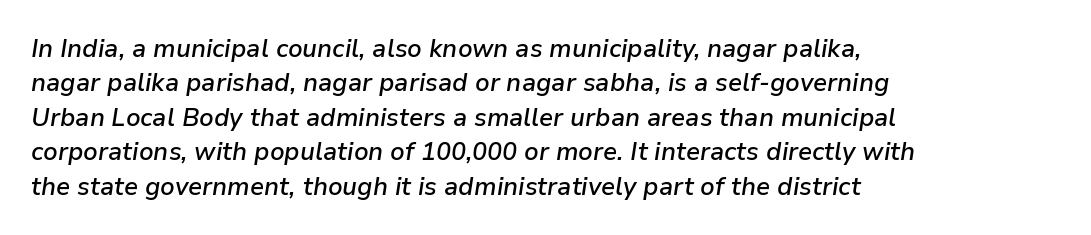
{"italic": "yes", "lean": "right", "slant_degrees": 9, "bold": "semi", "underline": "no", "align": "left", "line_spacing": "normal", "line_spacing_ratio": 1.38, "letter_spacing": "normal", "letter_spacing_em": 0.0, "glyph_px": 25}
